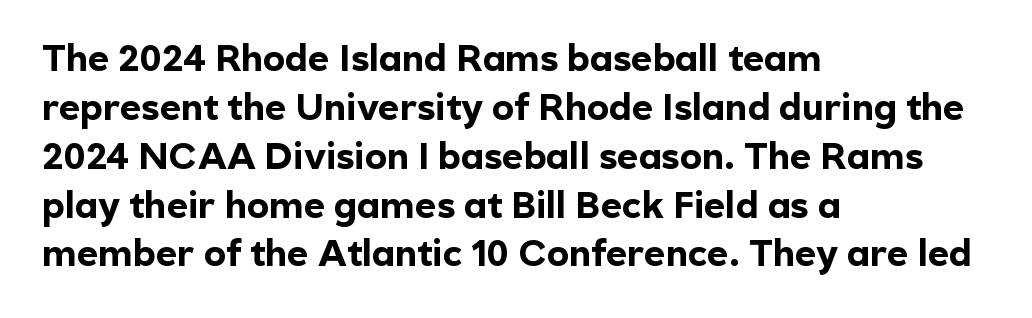
The image shows 37 px bold sans-serif type, upright; set left-aligned, normal line spacing (1.32x), normal letter spacing, not underlined; a medium x-height.
